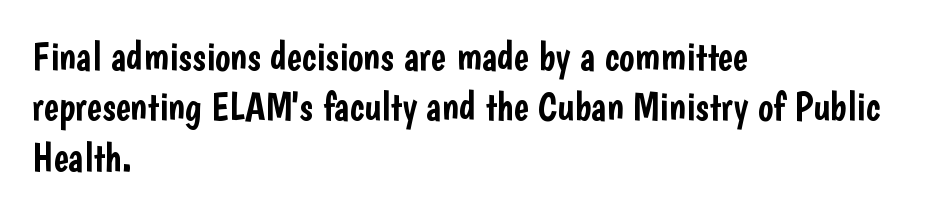
The image shows 40 px condensed sans-serif type, upright; set left-aligned, normal line spacing (1.26x), normal letter spacing, not underlined; low stroke contrast and a medium x-height.
